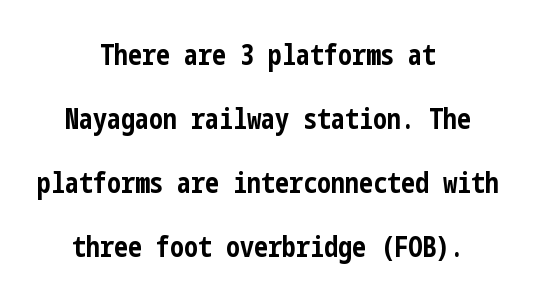
These lines stack symmetrically, like a column narrowing and widening about its center. Only glyphs here, with clear space below each row. Vertical strokes here are truly vertical. Typographic density is high because the face is bold. The letterforms sit shoulder to shoulder at normal distance.
